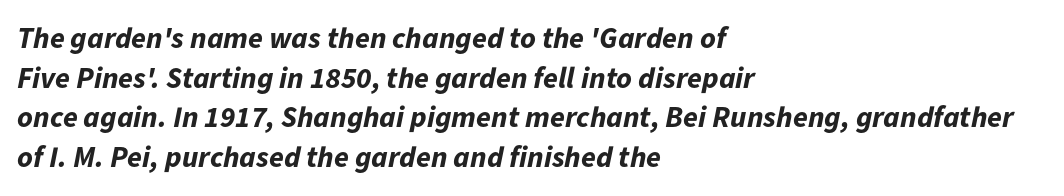
{"italic": "yes", "lean": "right", "slant_degrees": 11, "bold": "yes", "weight": "bold", "width": "normal", "stroke_contrast": "low", "x_height": "medium", "monospaced": "no", "underline": "no", "align": "left", "line_spacing": "normal", "line_spacing_ratio": 1.32, "letter_spacing": "normal", "letter_spacing_em": 0.0, "glyph_px": 30}
